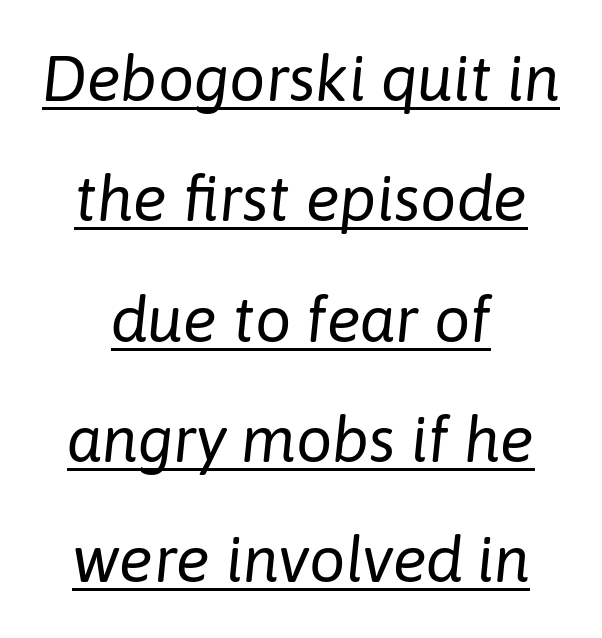
Underlined type. The letters advance in unequal steps, a hallmark of proportional type. Emphasis-style slanted type is in use. Is the stroke heavy? The answer is a plain regular-or-lighter. Horizontally, the lines are justified to the midpoint only.
